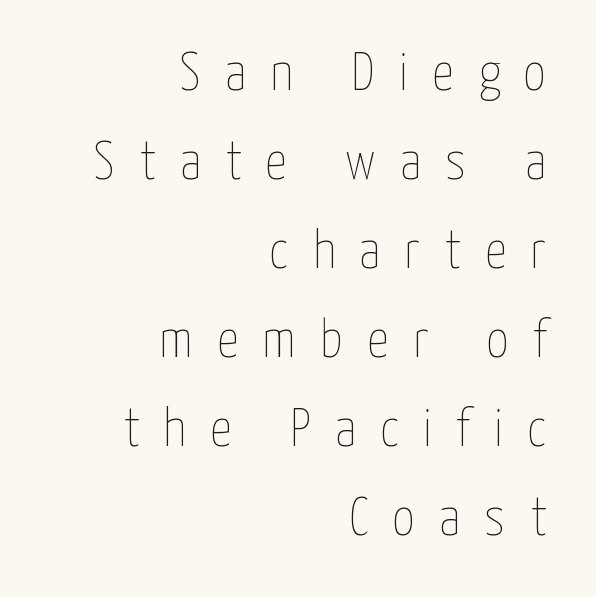
{"italic": "no", "bold": "no", "weight": "thin", "width": "condensed", "stroke_contrast": "low", "x_height": "medium", "monospaced": "no", "underline": "no", "align": "right", "line_spacing": "normal", "line_spacing_ratio": 1.65, "letter_spacing": "wide", "letter_spacing_em": 0.45, "glyph_px": 54}
